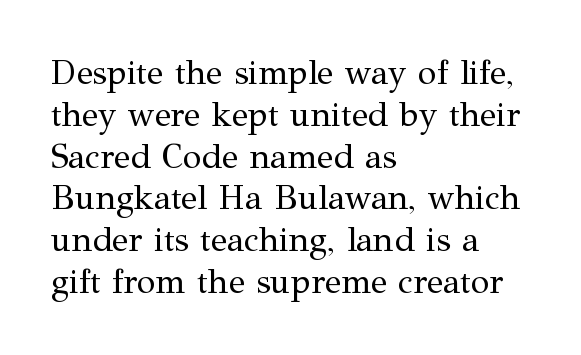
Q: Is the text bold? A: No.
Q: Is the text italic (slanted)? A: No, it is upright.
Q: Is the typeface a serif or a sans-serif typeface? A: Serif.
Q: Is the text underlined? A: No.
Q: How is the paragraph aligned? A: Left-aligned.
Q: Is the spacing between letters normal or unusually wide? A: Normal.
Q: Width (condensed, normal, or wide)? A: Normal.
Q: Stroke contrast? A: Medium.
Q: x-height? A: Medium.
Q: Monospaced? A: No.
